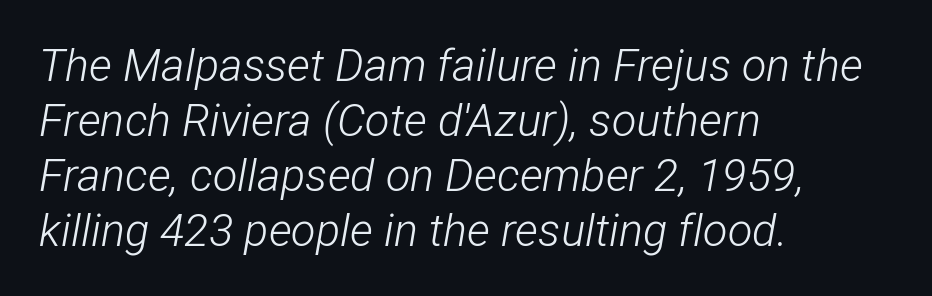
You could not count columns in this text — the font is proportionally spaced. Casual observation: everything's shoved over to the left. Yep, that's italic — everything's leaning. There is no visible air inserted between adjacent glyphs.
